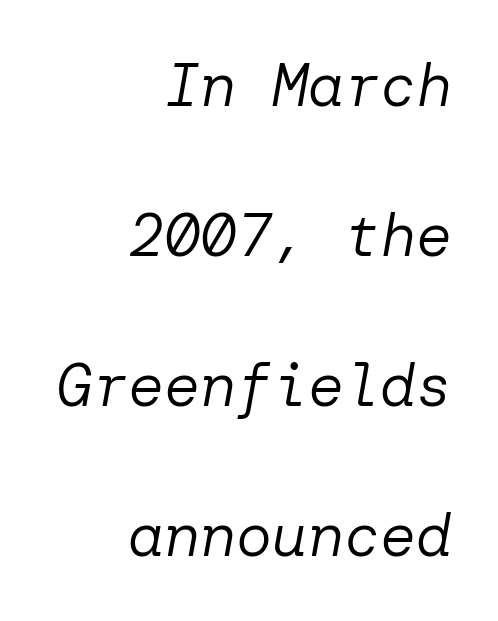
Q: Is the text bold? A: No.
Q: Is the text italic (slanted)? A: Yes, it leans right by about 10 degrees.
Q: Is the text underlined? A: No.
Q: How is the paragraph aligned? A: Right-aligned.
Q: Is the spacing between letters normal or unusually wide? A: Normal.
Q: Is the spacing between lines tight, normal or loose? A: Loose.
Q: Width (condensed, normal, or wide)? A: Normal.
Q: Stroke contrast? A: Low.
Q: x-height? A: Medium.
